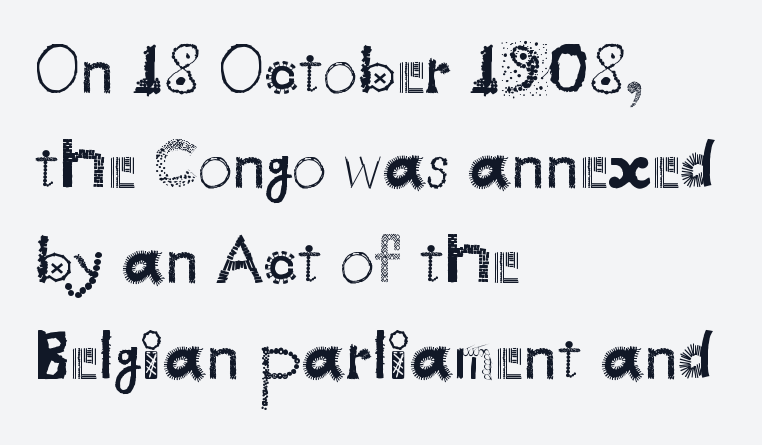
Underline: absent. Honestly, the letter spacing is just normal — you wouldn't notice it. The typesetting does not lean heavy: it is not bold. Observe the absence of serifs on each vertical stroke in this sample. Whoever set this chose a conventional vertical rhythm.
